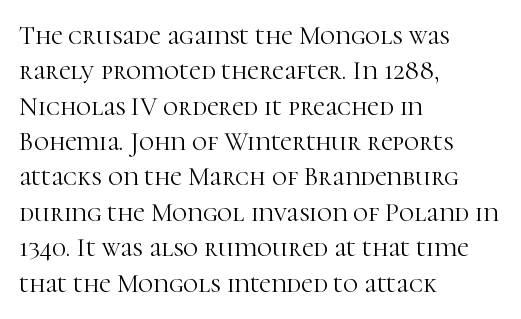
Q: Is the text bold? A: No.
Q: Is the text italic (slanted)? A: No, it is upright.
Q: Is the text underlined? A: No.
Q: How is the paragraph aligned? A: Left-aligned.
Q: Is the spacing between letters normal or unusually wide? A: Normal.
Q: Is the spacing between lines tight, normal or loose? A: Normal.
